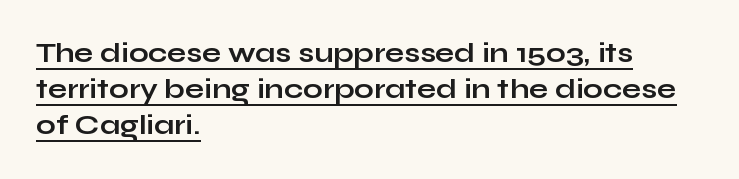
Q: Is the text bold? A: Yes.
Q: Is the text italic (slanted)? A: No, it is upright.
Q: Is the typeface a serif or a sans-serif typeface? A: Sans-serif.
Q: Is the text underlined? A: Yes.
Q: How is the paragraph aligned? A: Left-aligned.
Q: Is the spacing between letters normal or unusually wide? A: Normal.
Q: Is the spacing between lines tight, normal or loose? A: Normal.
Q: Width (condensed, normal, or wide)? A: Wide.
Q: Stroke contrast? A: Low.
Q: x-height? A: Medium.
Q: Monospaced? A: No.
